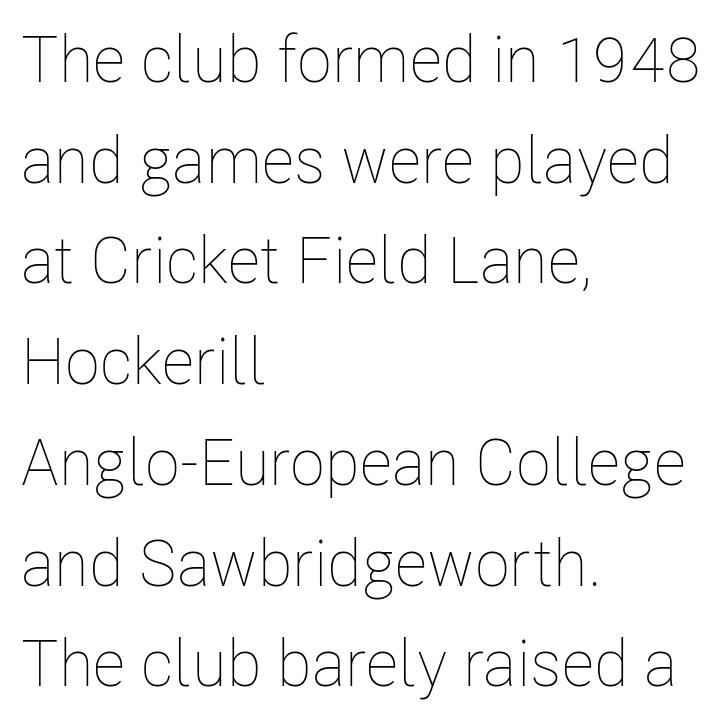
{"italic": "no", "bold": "no", "weight": "thin", "width": "condensed", "stroke_contrast": "low", "x_height": "medium", "monospaced": "no", "underline": "no", "align": "left", "line_spacing": "normal", "line_spacing_ratio": 1.55, "letter_spacing": "normal", "letter_spacing_em": 0.0, "glyph_px": 65}
